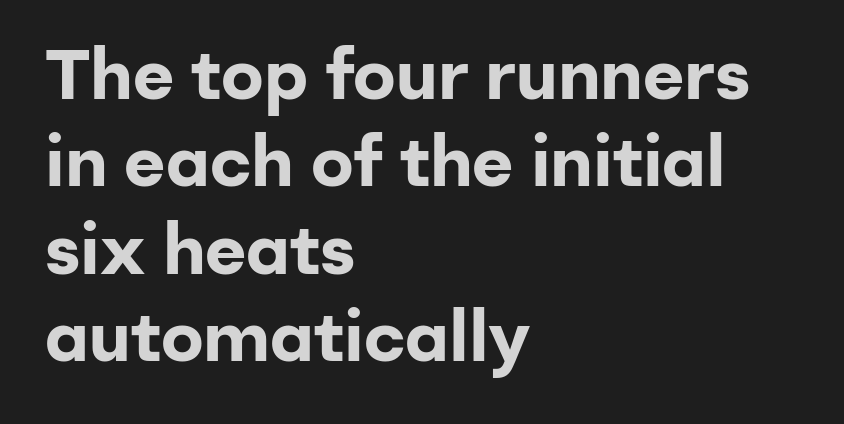
The image shows 71 px bold sans-serif type, upright; set left-aligned, line spacing 1.23x, normal letter spacing, not underlined; low stroke contrast and a medium x-height.
